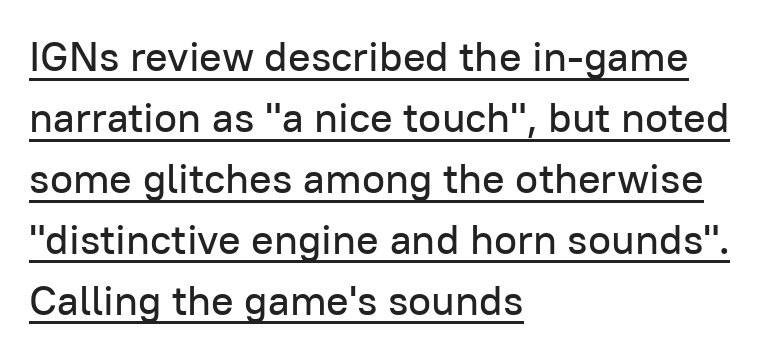
The image shows 42 px sans-serif type, upright; set left-aligned, normal line spacing (1.45x), normal letter spacing, underlined; low stroke contrast and a medium x-height.
